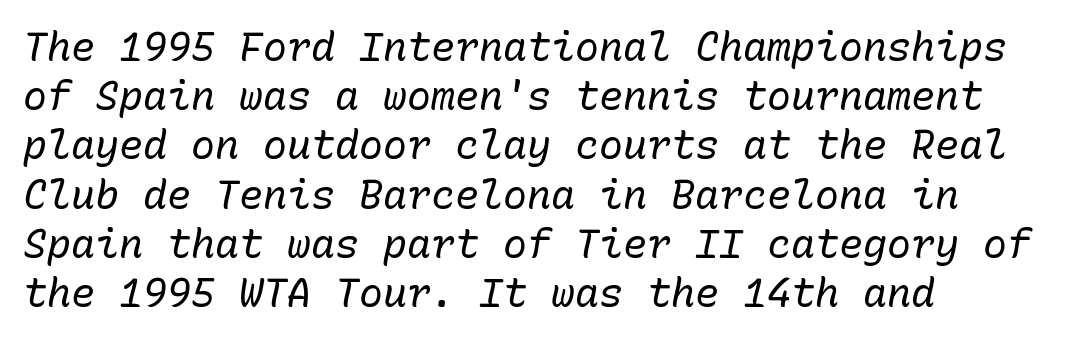
Q: Is the text bold? A: No.
Q: Is the text italic (slanted)? A: Yes, it leans right by about 10 degrees.
Q: Is the text underlined? A: No.
Q: How is the paragraph aligned? A: Left-aligned.
Q: Is the spacing between letters normal or unusually wide? A: Normal.
Q: Width (condensed, normal, or wide)? A: Normal.
Q: Stroke contrast? A: Low.
Q: x-height? A: Medium.
Q: Monospaced? A: Yes.
